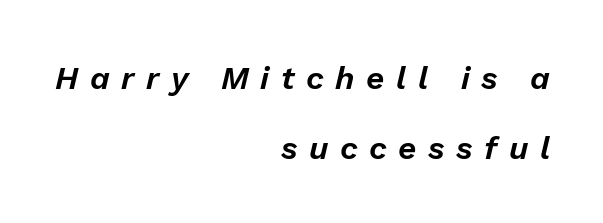
The typesetter chose a ragged-left arrangement here. This is oblique type, the kind used for emphasis or titles. The block of text is sparse from top to bottom, with ample space between rows. The face used here is rendered with a markedly widened letterfit. Clear beneath every line of the passage. Think of a printed novel: that variable character pitch is what you see here.
